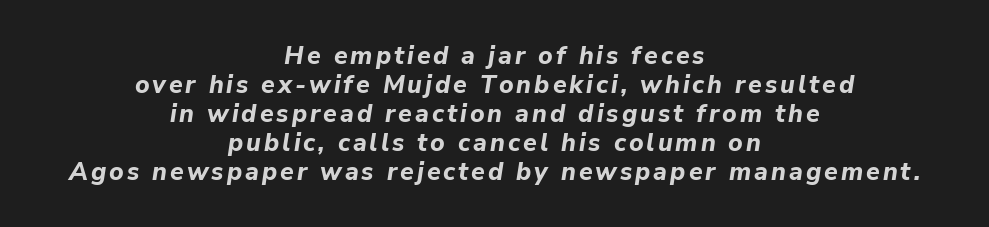
Q: Is the text bold? A: Yes.
Q: Is the text italic (slanted)? A: Yes, it leans right by about 9 degrees.
Q: Is the text underlined? A: No.
Q: How is the paragraph aligned? A: Centered.
